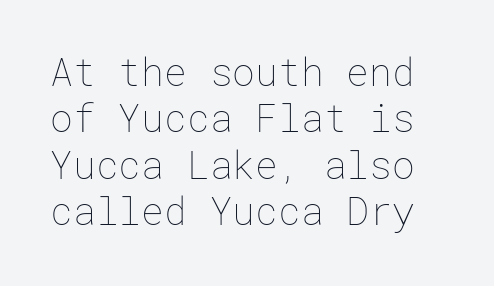
{"italic": "no", "bold": "no", "weight": "thin", "width": "normal", "stroke_contrast": "low", "x_height": "medium", "underline": "no", "line_spacing_ratio": 1.22, "letter_spacing": "normal", "letter_spacing_em": 0.0, "glyph_px": 38}
